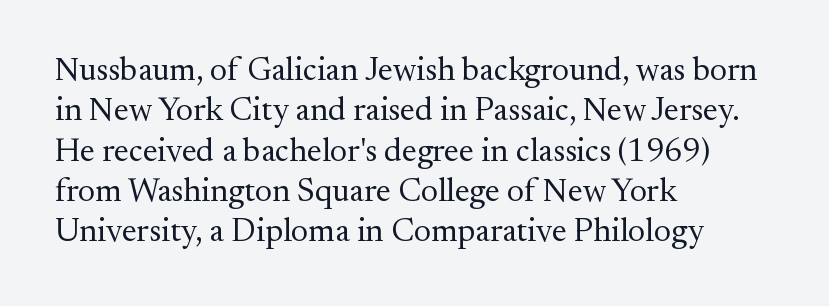
The image shows 33 px regular-weight serif type, upright; set left-aligned, line spacing 1.22x, normal letter spacing, not underlined; medium stroke contrast and a small x-height.
